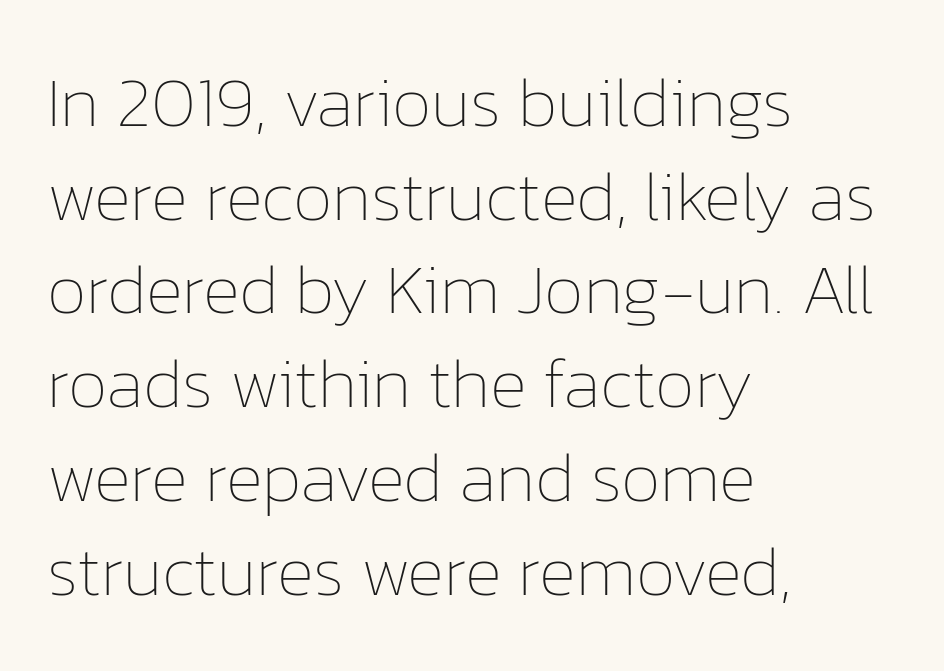
{"italic": "no", "bold": "no", "weight": "thin", "width": "normal", "stroke_contrast": "low", "x_height": "medium", "monospaced": "no", "underline": "no", "align": "left", "line_spacing": "normal", "line_spacing_ratio": 1.32, "letter_spacing": "normal", "letter_spacing_em": 0.0, "glyph_px": 71}
